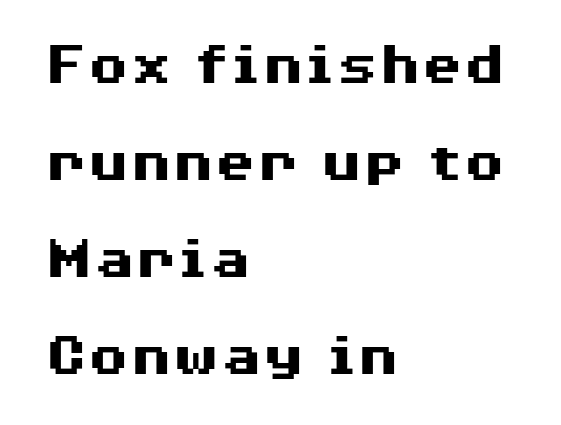
Q: Is the text bold? A: Yes.
Q: Is the text italic (slanted)? A: No, it is upright.
Q: Is the typeface a serif or a sans-serif typeface? A: Sans-serif.
Q: Is the text underlined? A: No.
Q: How is the paragraph aligned? A: Left-aligned.
Q: Is the spacing between letters normal or unusually wide? A: Normal.
Q: Is the spacing between lines tight, normal or loose? A: Normal.
Q: Width (condensed, normal, or wide)? A: Wide.
Q: Stroke contrast? A: Medium.
Q: x-height? A: Medium.
Q: Monospaced? A: No.
